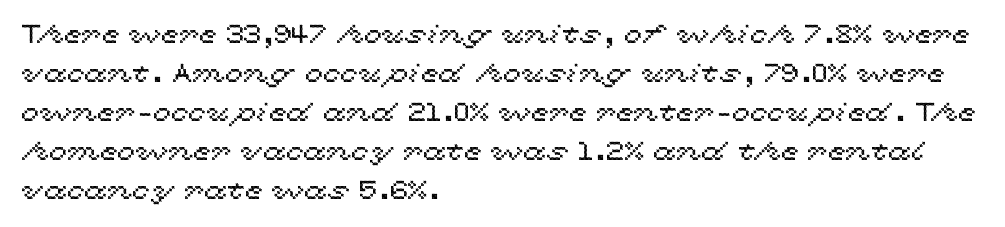
{"underline": "no", "align": "left", "line_spacing": "normal", "line_spacing_ratio": 1.5, "letter_spacing": "normal", "letter_spacing_em": 0.0, "glyph_px": 26}
